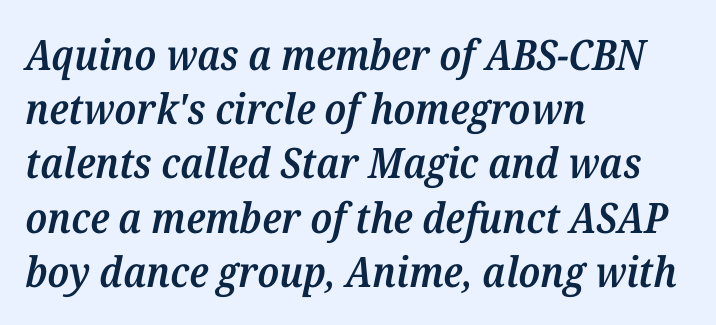
{"serif": "yes", "italic": "yes", "lean": "right", "slant_degrees": 12, "bold": "semi", "weight": "semibold", "width": "normal", "stroke_contrast": "medium", "x_height": "medium", "monospaced": "no", "underline": "no", "align": "left", "line_spacing": "normal", "line_spacing_ratio": 1.29, "letter_spacing": "normal", "letter_spacing_em": 0.0, "glyph_px": 42}
